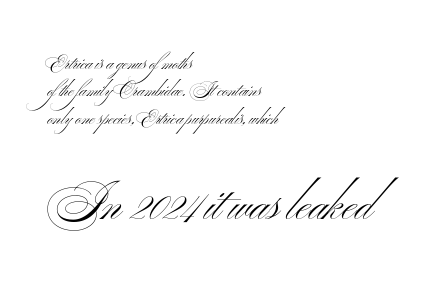
The face looks like a standard text weight, possibly lighter. Nobody drew a line under any word here. Visually, the bottom section dominates because its glyphs are scaled up. Short note: letters normally spaced.
